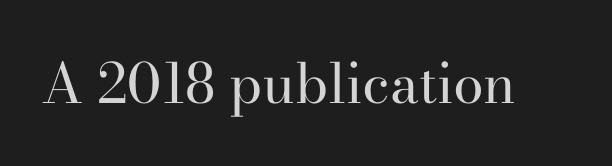
How are the letters spaced? Ordinarily, with no added tracking. Think of a printed novel: that variable character pitch is what you see here. A typesetter would label this face a serif. Stem width sits at or under what a default text font uses. These lines were composed using upright roman letters. Each row of text sits above clean, open space.
